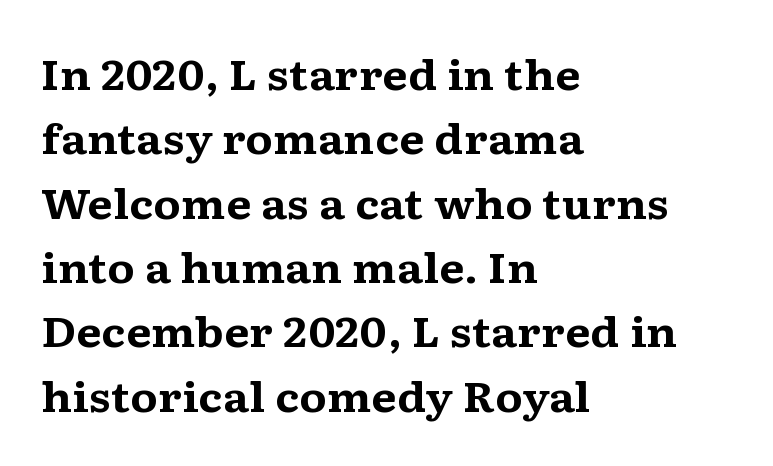
{"serif": "yes", "italic": "no", "bold": "yes", "weight": "bold", "width": "wide", "stroke_contrast": "medium", "x_height": "medium", "monospaced": "no", "underline": "no", "align": "left", "line_spacing": "normal", "line_spacing_ratio": 1.57, "letter_spacing": "normal", "letter_spacing_em": 0.0, "glyph_px": 41}
